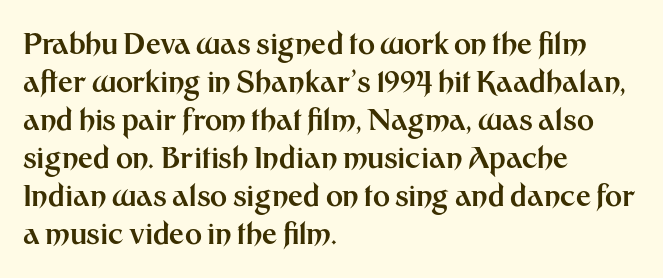
The image shows 29 px bold sans-serif type, upright; set left-aligned, normal line spacing (1.31x), normal letter spacing, not underlined; medium stroke contrast and a medium x-height.
